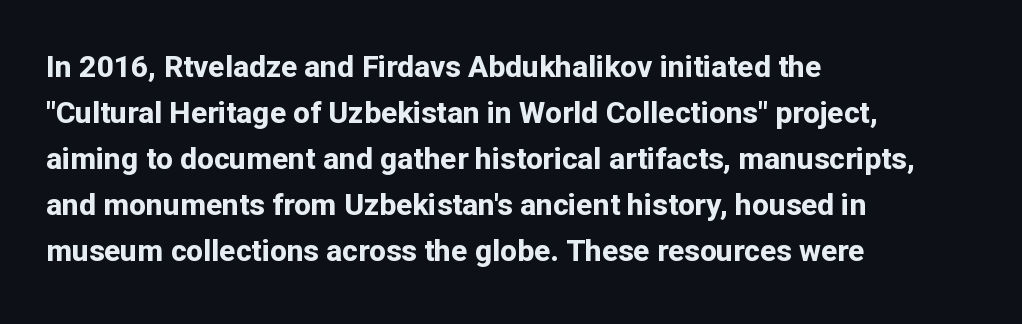
Q: Is the text bold? A: Yes.
Q: Is the text italic (slanted)? A: No, it is upright.
Q: Is the typeface a serif or a sans-serif typeface? A: Sans-serif.
Q: Is the text underlined? A: No.
Q: How is the paragraph aligned? A: Left-aligned.
Q: Is the spacing between letters normal or unusually wide? A: Normal.
Q: Is the spacing between lines tight, normal or loose? A: Normal.
Q: Width (condensed, normal, or wide)? A: Normal.
Q: Stroke contrast? A: Low.
Q: x-height? A: Medium.
Q: Monospaced? A: No.
